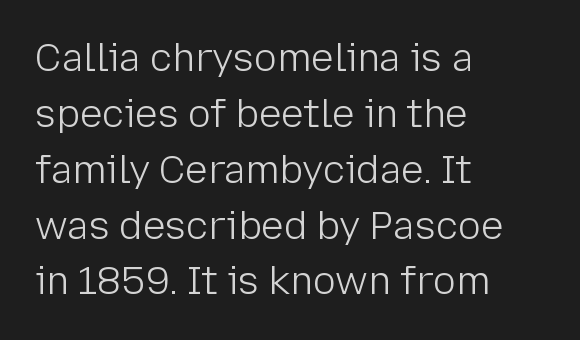
The face used here is a sans, in the tradition of grotesques and geometrics. Heft: none added — not bold. The gap between lines stays unmarked. Do the letters lean? They stand straight. Regular leading. Horizontal alignment here is leftward, the default for most running prose.
